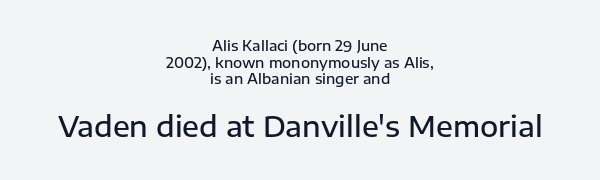
Proportional: the letters do not fall into vertical columns. The text block is weighted toward neither margin, spreading evenly from the middle. Rule under the text: the space is simply empty. Heft: intermediate — a semibold. How are the letters spaced? Ordinarily, with no added tracking. The type family on display is of the sans-serif kind.
